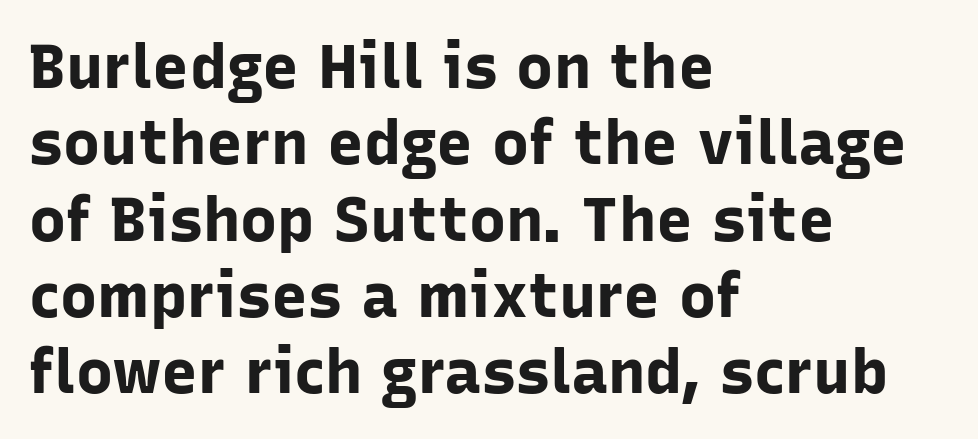
These lines are rendered in a variable-pitch font. Glance below the letters and you will spot only blank space. Is the block centered? No — it sits flush against the left margin. Summary of weight: heavy, a full bold.
